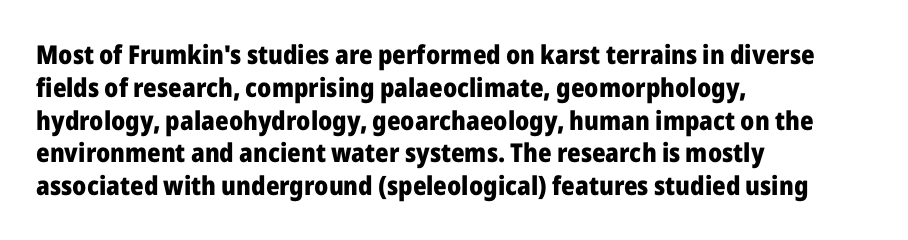
{"italic": "no", "bold": "yes", "underline": "no", "align": "left", "line_spacing": "normal", "line_spacing_ratio": 1.26, "letter_spacing": "normal", "letter_spacing_em": 0.0, "glyph_px": 26}
